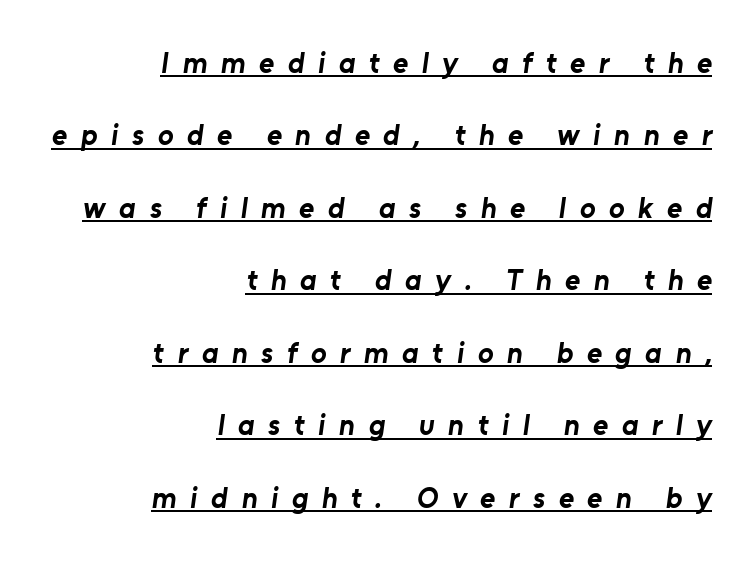
{"serif": "no", "bold": "yes", "weight": "bold", "width": "normal", "stroke_contrast": "low", "x_height": "medium", "monospaced": "no", "underline": "yes", "align": "right", "line_spacing": "loose", "line_spacing_ratio": 2.5, "letter_spacing": "wide", "letter_spacing_em": 0.47, "glyph_px": 29}
